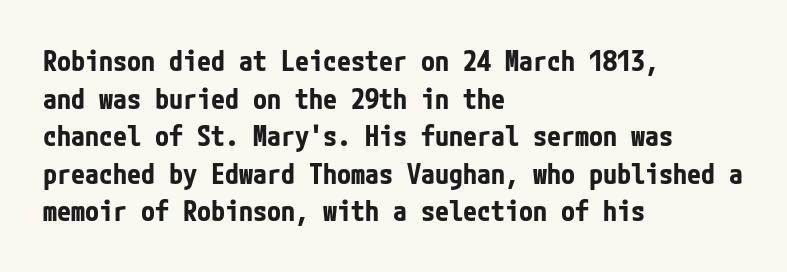
{"serif": "no", "italic": "no", "bold": "yes", "weight": "bold", "width": "condensed", "stroke_contrast": "low", "x_height": "medium", "underline": "no", "align": "left", "line_spacing": "normal", "line_spacing_ratio": 1.34, "letter_spacing": "normal", "letter_spacing_em": 0.0, "glyph_px": 28}
